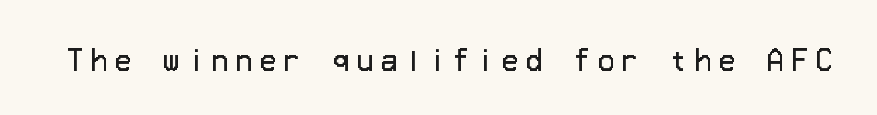
Is the type heavy? It reads as light-to-regular instead. Caption: expanded tracking, letters set apart. Rule under the text: the space is simply empty. Italic: no, the glyphs are upright roman.
